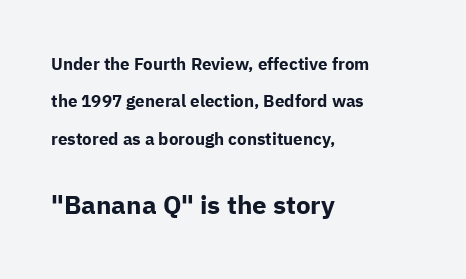
Emphasis by weight is at full strength: bold. Letter spacing: default. This rendering uses left alignment, leaving the right contour irregular. One glance says open: line gaps are wider than usual.
